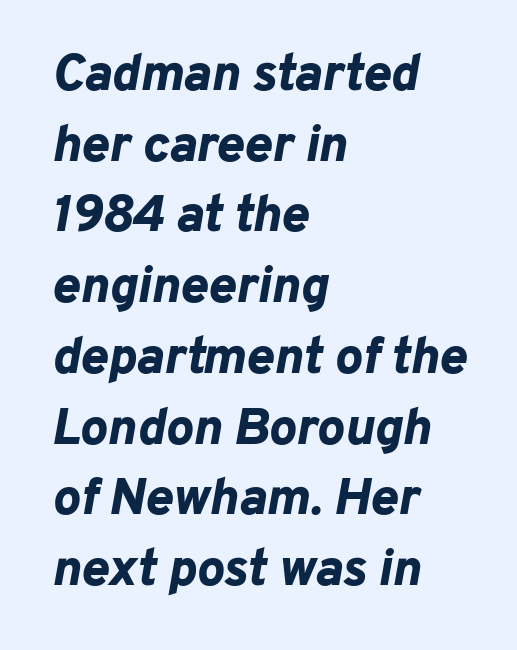
{"italic": "yes", "lean": "right", "slant_degrees": 10, "bold": "yes", "weight": "bold", "width": "normal", "stroke_contrast": "low", "x_height": "medium", "monospaced": "no", "underline": "no", "align": "left", "line_spacing": "normal", "line_spacing_ratio": 1.36, "letter_spacing": "normal", "letter_spacing_em": 0.0, "glyph_px": 52}
